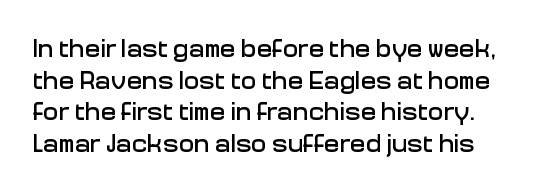
Is there any slant? The stems are plumb. Nobody drew a line under any word here. Characters follow at the spacing the type designer built in.
